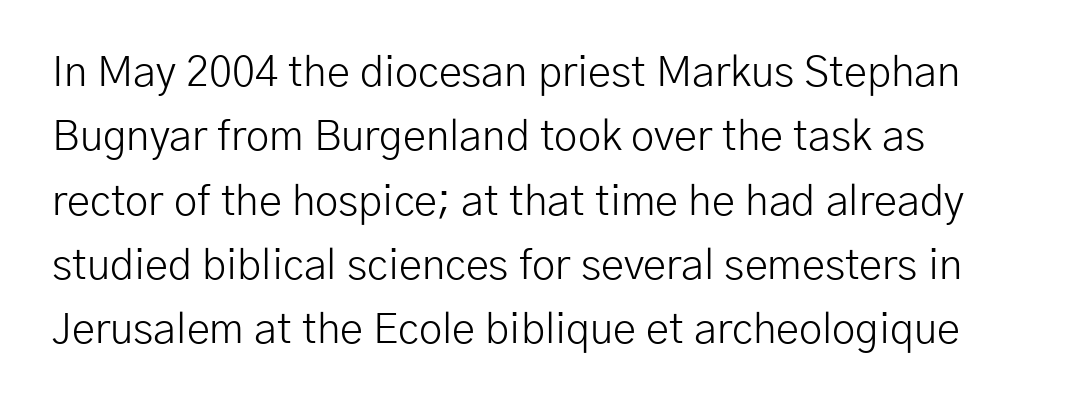
Q: Is the text bold? A: No.
Q: Is the text italic (slanted)? A: No, it is upright.
Q: Is the typeface a serif or a sans-serif typeface? A: Sans-serif.
Q: Is the text underlined? A: No.
Q: How is the paragraph aligned? A: Left-aligned.
Q: Is the spacing between letters normal or unusually wide? A: Normal.
Q: Is the spacing between lines tight, normal or loose? A: Normal.
Q: Width (condensed, normal, or wide)? A: Normal.
Q: Stroke contrast? A: Low.
Q: x-height? A: Medium.
Q: Monospaced? A: No.
